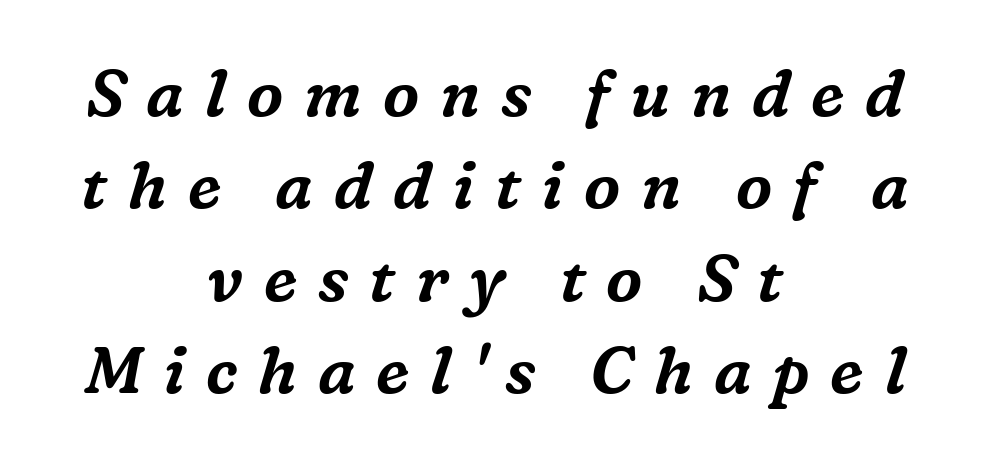
The image shows 65 px serif type, italic (leaning right); set centered, normal line spacing (1.42x), unusually wide letter spacing (+0.32 em), not underlined; medium stroke contrast and a medium x-height.
